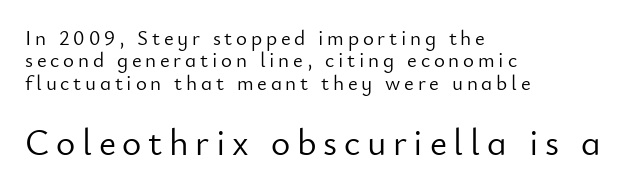
Q: Is the text bold? A: No.
Q: Is the text italic (slanted)? A: No, it is upright.
Q: Is the typeface a serif or a sans-serif typeface? A: Sans-serif.
Q: Is the text underlined? A: No.
Q: How is the paragraph aligned? A: Left-aligned.
Q: Is the spacing between lines tight, normal or loose? A: Tight.
Q: Which block of text is set in a larger size, the first (top) or the second (bottom)? A: The second (bottom) one.
Q: Width (condensed, normal, or wide)? A: Normal.
Q: Stroke contrast? A: Low.
Q: x-height? A: Small.
Q: Monospaced? A: No.
